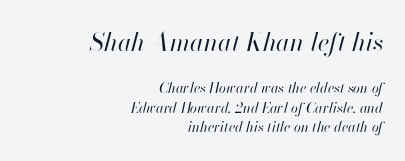
The image shows 25 px text type, italic (leaning right); set right-aligned, normal line spacing (1.4x), normal letter spacing, not underlined; the first (top) block is 1.79x larger.
